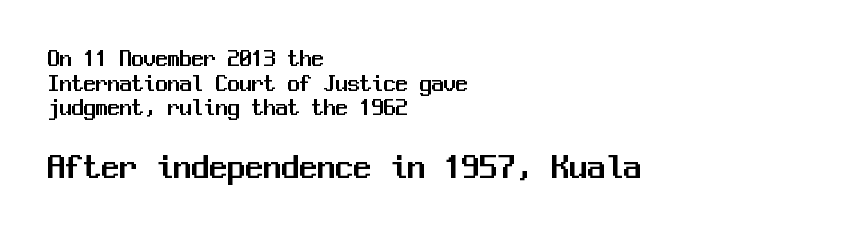
The image shows 36 px sans-serif type, upright, monospaced; set left-aligned, tight line spacing (1.03x), normal letter spacing, not underlined; the second (bottom) block is 1.5x larger; medium stroke contrast and a medium x-height.
